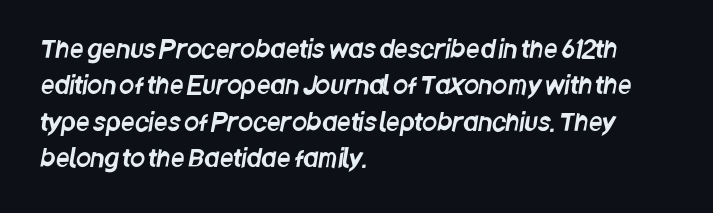
The passage shown stacks its lines at a standard gap. The passage is arranged the way most books set body copy — flush left. The horizontal fit of the characters is conventional and even. Descenders hang freely into open space.
